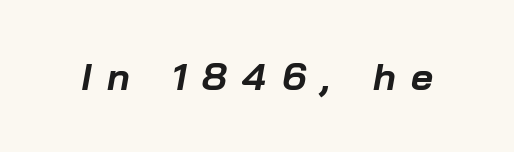
The image shows 38 px bold type, italic (leaning right); set unusually wide letter spacing (+0.41 em), not underlined; low stroke contrast and a medium x-height.
